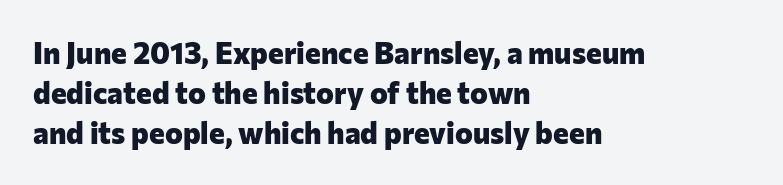
{"serif": "no", "italic": "no", "bold": "yes", "weight": "heavy", "width": "normal", "stroke_contrast": "low", "x_height": "medium", "monospaced": "no", "underline": "no", "align": "left", "line_spacing": "normal", "line_spacing_ratio": 1.34, "letter_spacing": "normal", "letter_spacing_em": 0.0, "glyph_px": 30}
